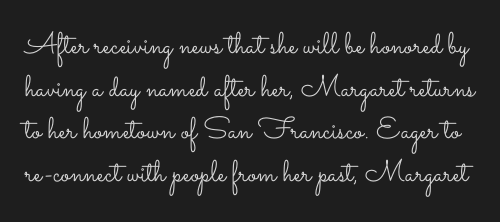
The image shows 30 px light, wide type; set normal line spacing (1.42x), normal letter spacing, not underlined; low stroke contrast and a small x-height.
